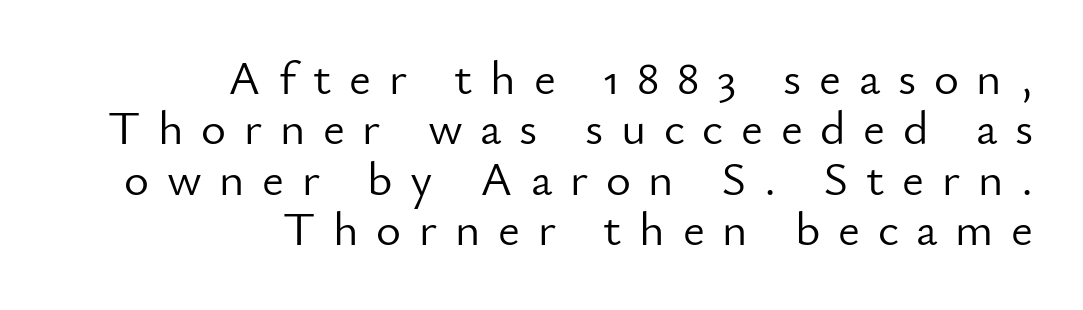
{"serif": "no", "italic": "no", "bold": "no", "weight": "light", "width": "normal", "stroke_contrast": "low", "x_height": "small", "monospaced": "no", "underline": "no", "align": "right", "line_spacing": "tight", "line_spacing_ratio": 1.05, "letter_spacing": "wide", "letter_spacing_em": 0.37, "glyph_px": 48}
